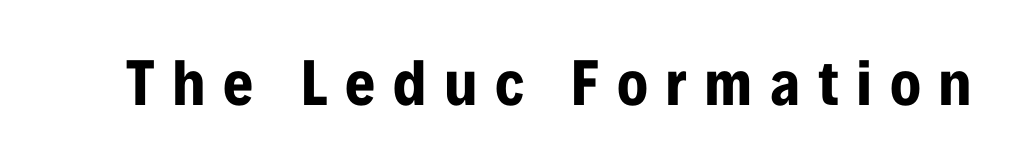
The image shows 65 px bold, condensed sans-serif type, upright; set unusually wide letter spacing (+0.27 em), not underlined; low stroke contrast and a medium x-height.
